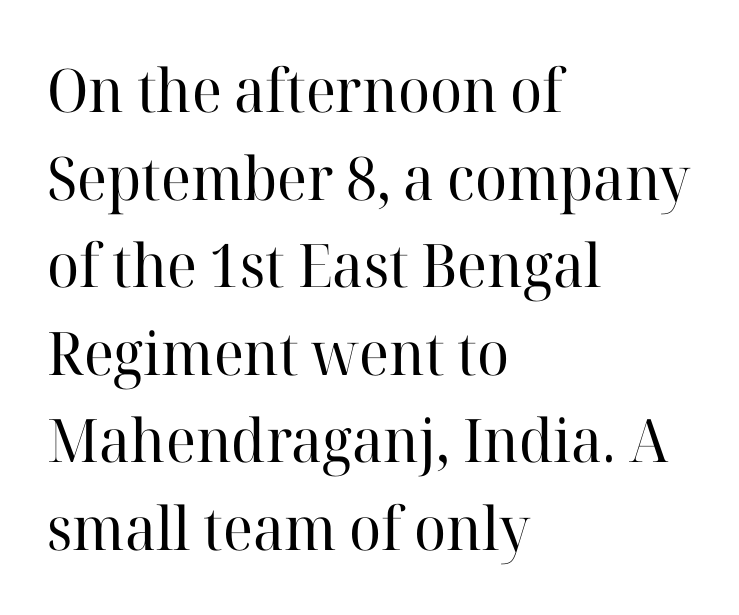
Q: Is the text bold? A: No.
Q: Is the text italic (slanted)? A: No, it is upright.
Q: Is the typeface a serif or a sans-serif typeface? A: Serif.
Q: Is the text underlined? A: No.
Q: How is the paragraph aligned? A: Left-aligned.
Q: Is the spacing between letters normal or unusually wide? A: Normal.
Q: Is the spacing between lines tight, normal or loose? A: Normal.
Q: Width (condensed, normal, or wide)? A: Normal.
Q: Stroke contrast? A: High.
Q: x-height? A: Medium.
Q: Monospaced? A: No.
